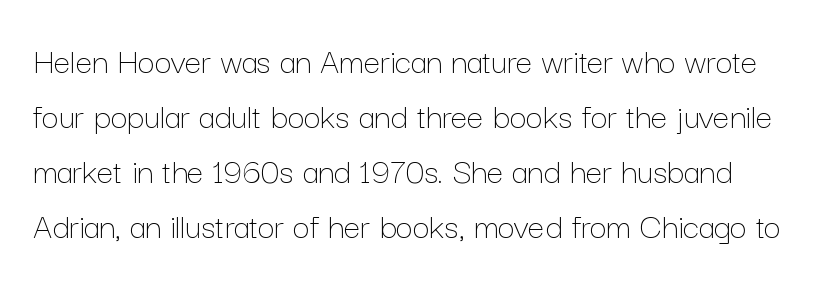
The image shows 37 px thin type, upright; set normal line spacing (1.49x), normal letter spacing, not underlined; low stroke contrast and a medium x-height.
